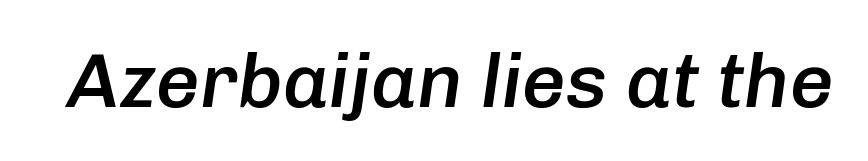
{"italic": "yes", "lean": "right", "slant_degrees": 8, "bold": "semi", "weight": "semibold", "width": "normal", "stroke_contrast": "low", "x_height": "medium", "monospaced": "no", "underline": "no", "letter_spacing": "normal", "letter_spacing_em": 0.0, "glyph_px": 77}
